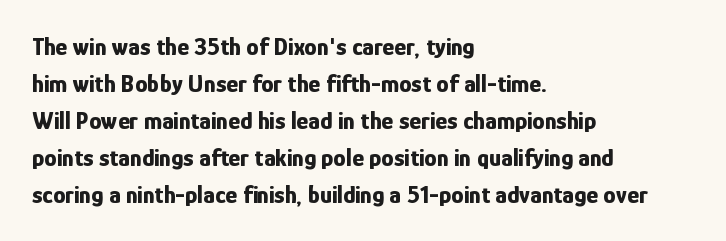
{"italic": "no", "bold": "yes", "underline": "no", "align": "left", "line_spacing": "normal", "line_spacing_ratio": 1.48, "letter_spacing": "normal", "letter_spacing_em": 0.0, "glyph_px": 25}
